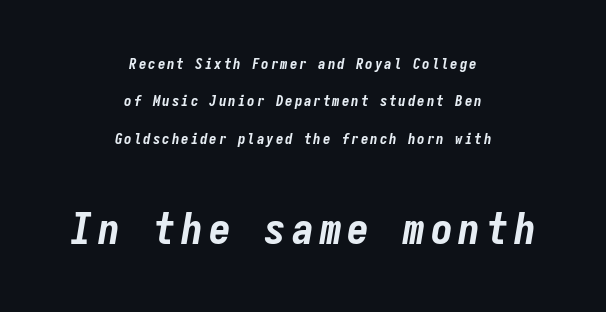
The image shows 44 px bold, condensed type, italic (leaning right), monospaced; set centered, loose line spacing (2.49x), not underlined; the second (bottom) block is 2.93x larger; low stroke contrast and a medium x-height.
